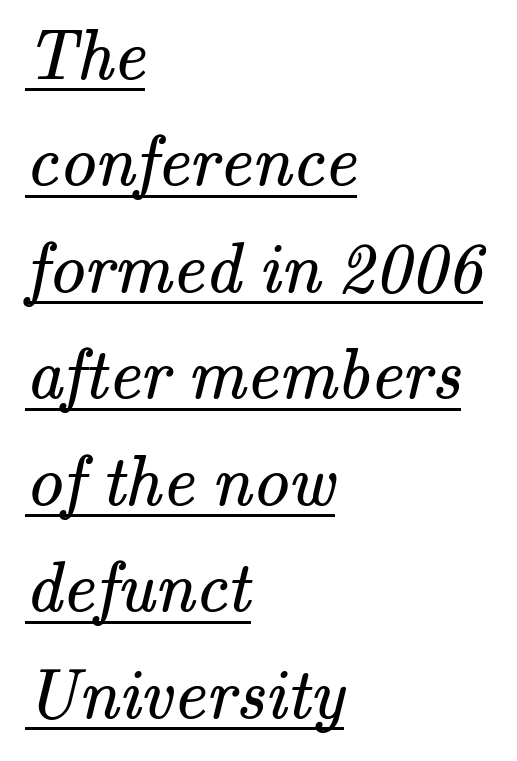
{"serif": "yes", "bold": "no", "weight": "regular", "width": "normal", "stroke_contrast": "medium", "x_height": "small", "monospaced": "no", "underline": "yes", "align": "left", "line_spacing": "normal", "line_spacing_ratio": 1.5, "letter_spacing": "normal", "letter_spacing_em": 0.0, "glyph_px": 71}
